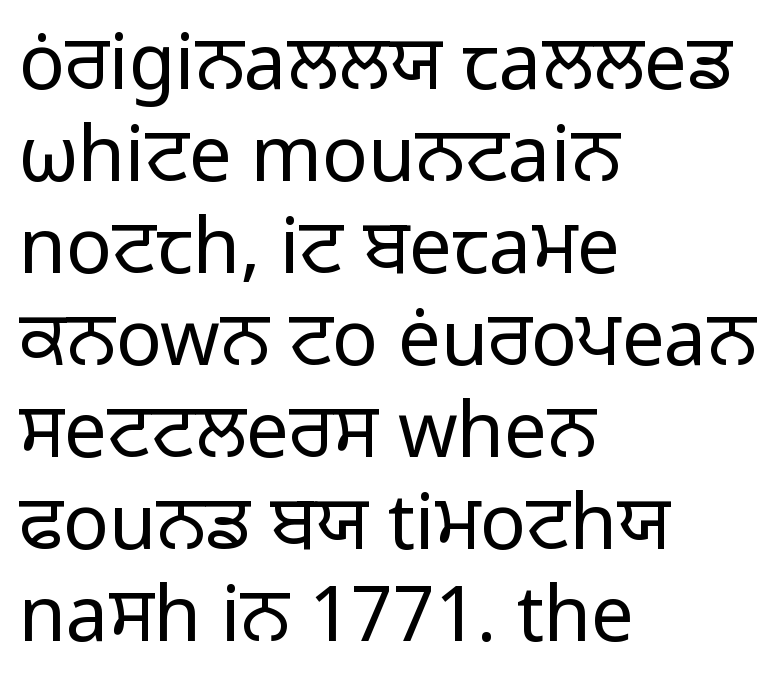
{"serif": "no", "italic": "no", "bold": "no", "weight": "regular", "width": "normal", "stroke_contrast": "low", "x_height": "medium", "monospaced": "no", "underline": "no", "align": "left", "line_spacing_ratio": 1.21, "letter_spacing": "normal", "letter_spacing_em": 0.0, "glyph_px": 76}
